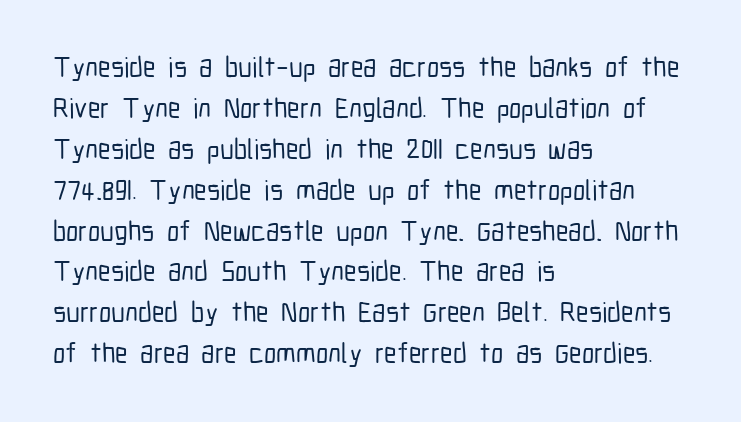
{"serif": "no", "italic": "no", "width": "condensed", "stroke_contrast": "low", "x_height": "medium", "monospaced": "no", "underline": "no", "align": "left", "line_spacing": "normal", "line_spacing_ratio": 1.46, "letter_spacing": "normal", "letter_spacing_em": 0.0, "glyph_px": 28}
